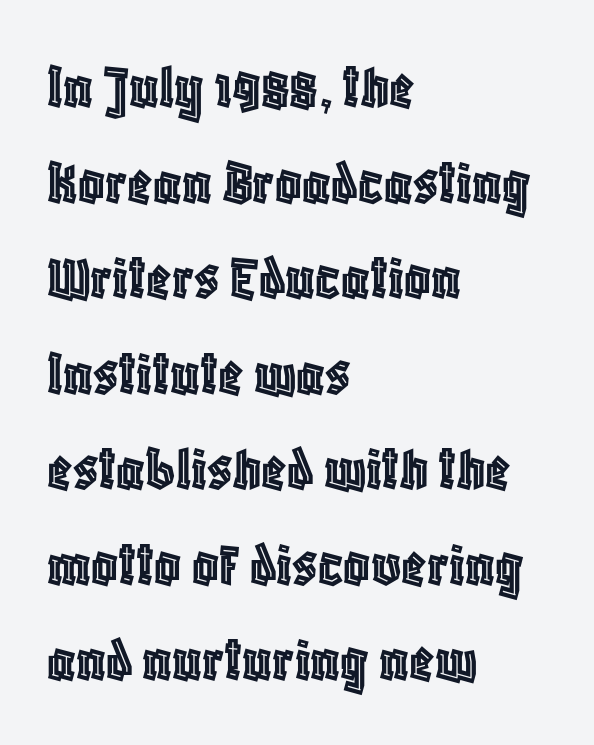
The line texture is even and compact thanks to regular tracking. The zone under the glyphs is completely vacant. Evenly set lines give the paragraph a standard silhouette. It's the straight-up-and-down kind of type.
